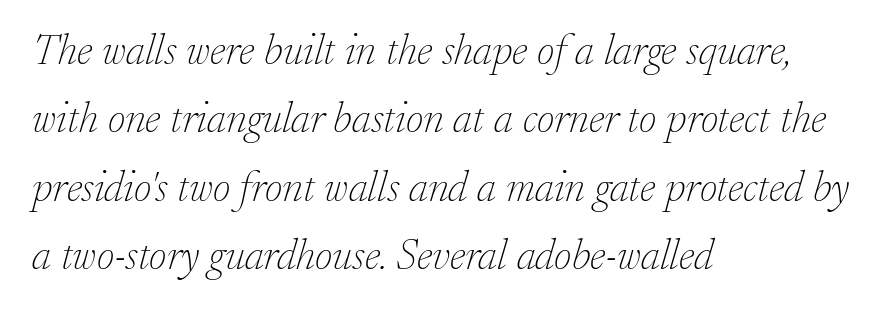
Nothing unusual about the tracking: characters are spaced as the font intends. This reads as an unemphasized weight, regular at the heaviest. Notice how the passage keeps a crisp vertical edge on the left only. Vertical spacing — default. Character widths vary here, with narrow letters taking less room than wide ones. Anything drawn beneath the words? Only blank space.
